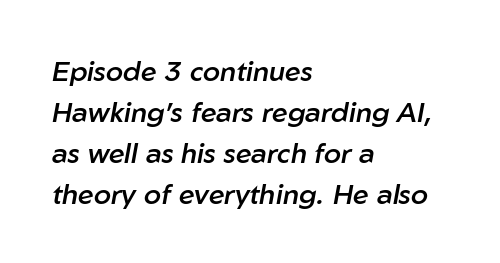
The image shows 28 px semibold type, italic (leaning right); set left-aligned, normal line spacing (1.46x), normal letter spacing, not underlined; low stroke contrast and a medium x-height.
